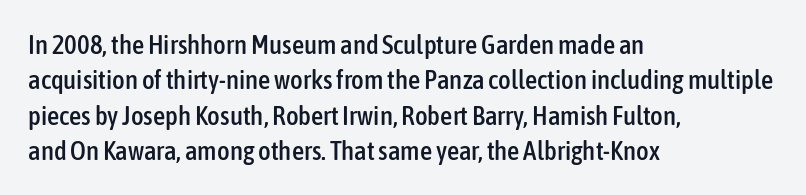
Interline gaps are of average width in this sample. The axis of the letterforms is exactly vertical. Casual observation: everything's shoved over to the left. These lines keep a tight, regular rhythm from letter to letter. Unmarked baselines from the first word to the last.
